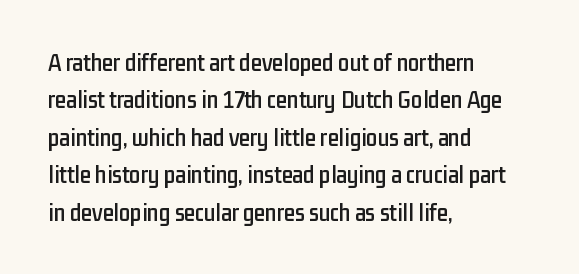
The image shows 25 px text type, upright; set left-aligned, normal line spacing (1.5x), normal letter spacing, not underlined.
